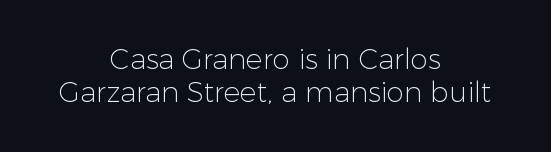
Q: Is the text bold? A: No.
Q: Is the text italic (slanted)? A: No, it is upright.
Q: Is the typeface a serif or a sans-serif typeface? A: Sans-serif.
Q: Is the text underlined? A: No.
Q: How is the paragraph aligned? A: Centered.
Q: Is the spacing between letters normal or unusually wide? A: Normal.
Q: Width (condensed, normal, or wide)? A: Normal.
Q: Stroke contrast? A: Low.
Q: x-height? A: Medium.
Q: Monospaced? A: No.
